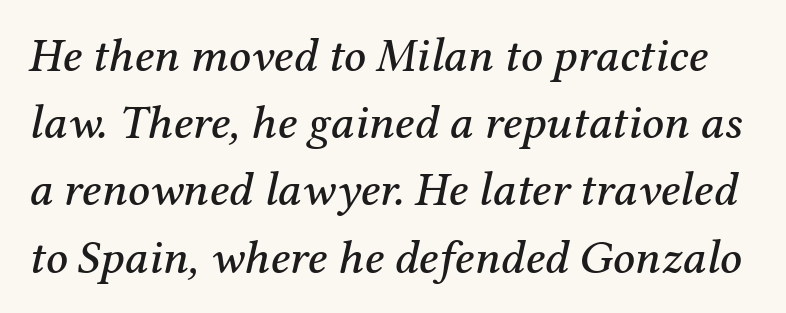
Q: Is the text italic (slanted)? A: Yes, it leans right by about 12 degrees.
Q: Is the typeface a serif or a sans-serif typeface? A: Serif.
Q: Is the text underlined? A: No.
Q: Is the spacing between letters normal or unusually wide? A: Normal.
Q: Is the spacing between lines tight, normal or loose? A: Normal.
Q: Width (condensed, normal, or wide)? A: Normal.
Q: Stroke contrast? A: Medium.
Q: x-height? A: Medium.
Q: Monospaced? A: No.
